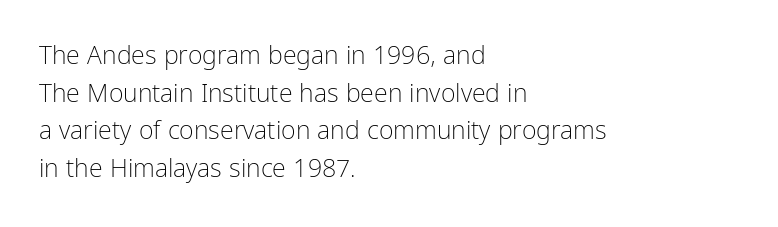
The face used here is rendered with its standard letterfit. Just letters on the line, the space beneath them empty. Caption: face not bold, strokes unweighted. Line spacing here is normal.
